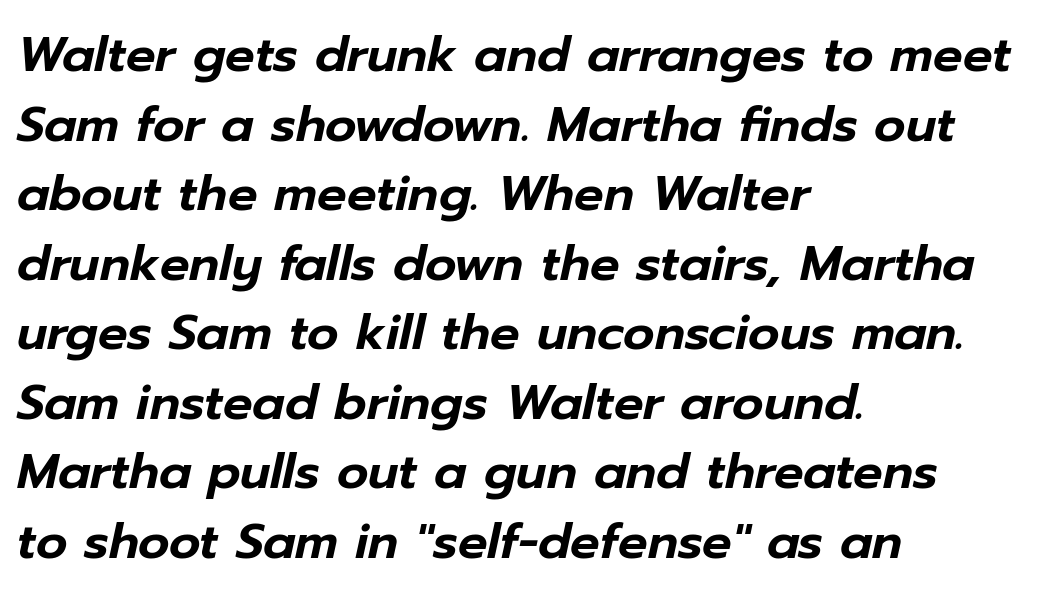
A typesetter would call this proportional, since set widths differ per character. Is the type slanted? Yes — the strokes lean at a clear angle. Standard letterfit; no display-style spreading of the glyphs. Each row of text sits above clean, open space.
